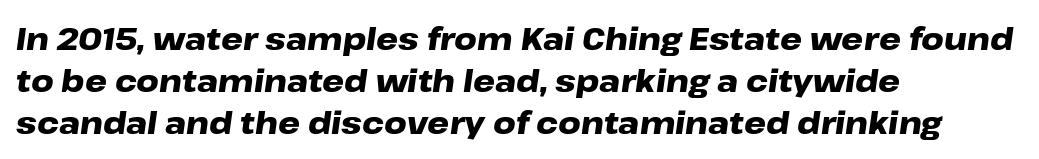
Q: Is the text bold? A: Yes.
Q: Is the text italic (slanted)? A: Yes, it leans right by about 8 degrees.
Q: Is the text underlined? A: No.
Q: How is the paragraph aligned? A: Left-aligned.
Q: Is the spacing between letters normal or unusually wide? A: Normal.
Q: Is the spacing between lines tight, normal or loose? A: Normal.
Q: Width (condensed, normal, or wide)? A: Wide.
Q: Stroke contrast? A: Low.
Q: x-height? A: Medium.
Q: Monospaced? A: No.
